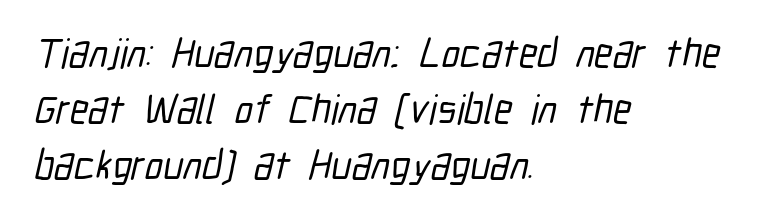
{"serif": "no", "width": "condensed", "stroke_contrast": "low", "x_height": "medium", "monospaced": "no", "underline": "no", "align": "left", "line_spacing": "normal", "line_spacing_ratio": 1.36, "letter_spacing": "normal", "letter_spacing_em": 0.0, "glyph_px": 41}
